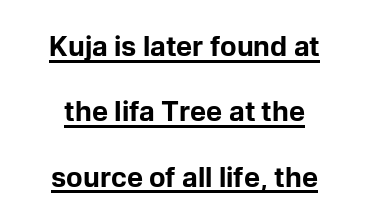
Q: Is the text bold? A: Yes.
Q: Is the text italic (slanted)? A: No, it is upright.
Q: Is the text underlined? A: Yes.
Q: Is the spacing between letters normal or unusually wide? A: Normal.
Q: Is the spacing between lines tight, normal or loose? A: Loose.
